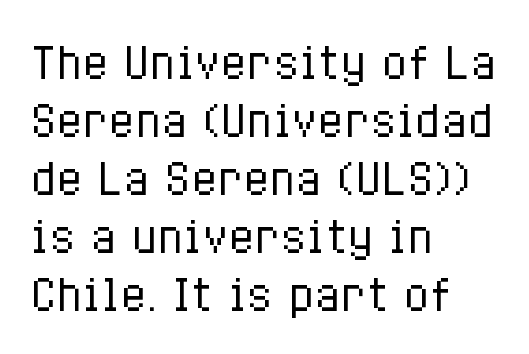
{"italic": "no", "bold": "no", "weight": "regular", "width": "condensed", "stroke_contrast": "low", "x_height": "medium", "monospaced": "no", "underline": "no", "align": "left", "line_spacing": "normal", "line_spacing_ratio": 1.35, "letter_spacing": "normal", "letter_spacing_em": 0.0, "glyph_px": 43}
